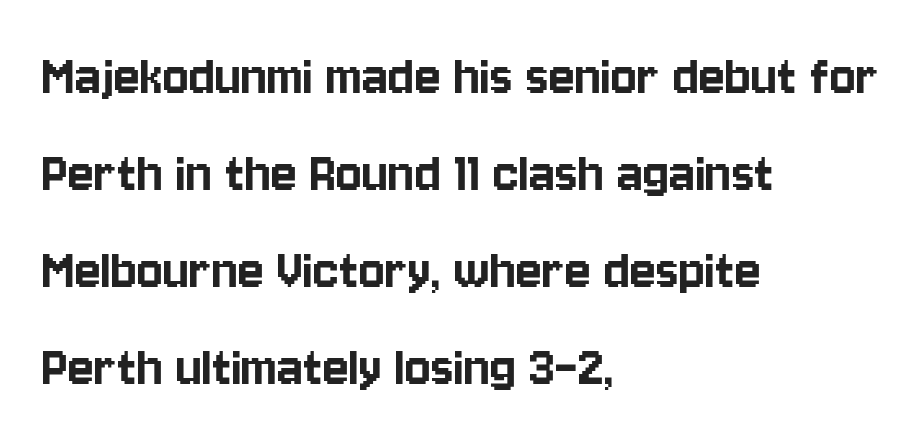
Is this a fixed-width face? No — the glyphs have proportional, varying widths. Notice how the stems are strictly vertical — no italics here. The ragged edge is on the right, which tells us the setting is flush left. The text was rendered using a sans face with plain stroke endings. Interline gaps are of average width in this sample.
